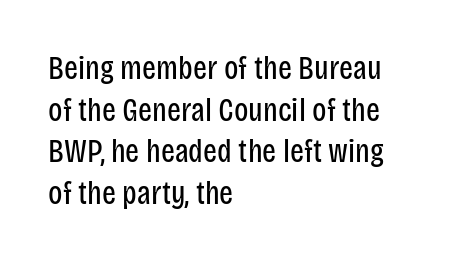
The image shows 33 px regular-weight, condensed sans-serif type, upright; set left-aligned, normal line spacing (1.26x), normal letter spacing, not underlined; low stroke contrast and a large x-height.
